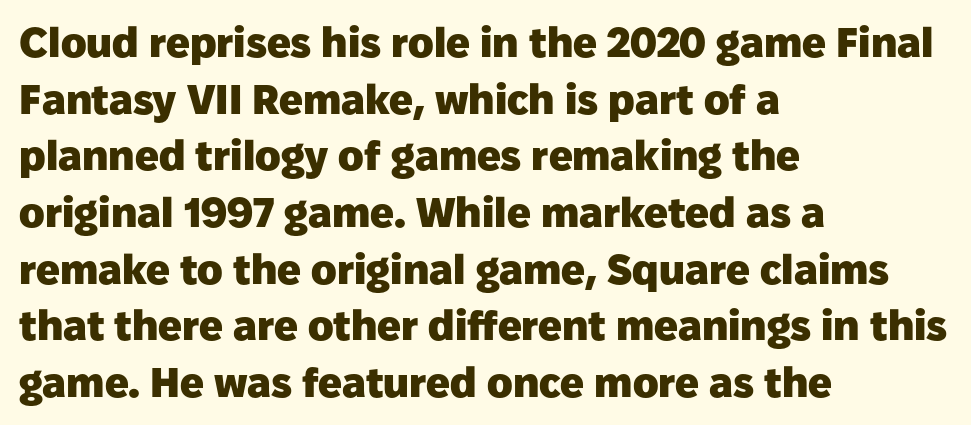
The letters advance in unequal steps, a hallmark of proportional type. The line texture is even and compact thanks to regular tracking. If you measured baseline to baseline, you'd find a middling distance. It's the straight-up-and-down kind of type. I'd describe the lettering as bold — thick and assertive. The space beneath each line is pristine and unruled.
